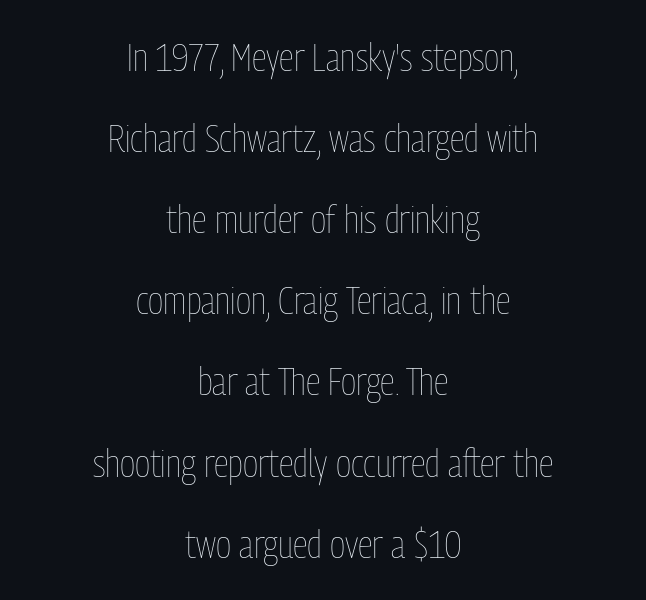
The rendering uses a large line-height, opening up the rows. A centered setting, common on invitations and titles, is used for this passage. Ink coverage per letter is moderate at most. Character widths vary here, with narrow letters taking less room than wide ones. These lines were composed using upright roman letters.
